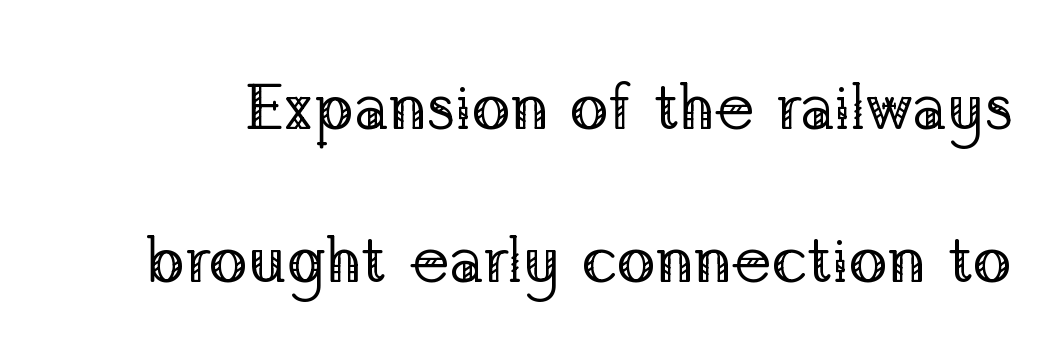
The image shows 65 px regular-weight serif type, upright; set loose line spacing (2.36x), normal letter spacing, not underlined; low stroke contrast and a medium x-height.
